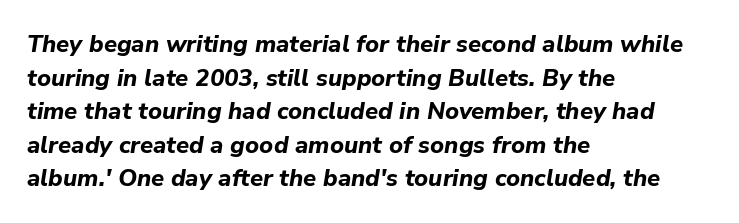
Q: Is the text bold? A: Yes.
Q: Is the text italic (slanted)? A: Yes, it leans right by about 9 degrees.
Q: Is the text underlined? A: No.
Q: How is the paragraph aligned? A: Left-aligned.
Q: Is the spacing between letters normal or unusually wide? A: Normal.
Q: Is the spacing between lines tight, normal or loose? A: Normal.
